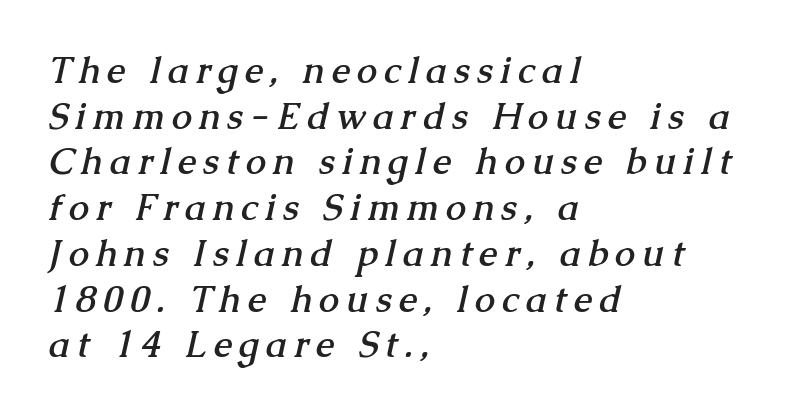
The image shows 36 px semibold serif type; set left-aligned, normal line spacing (1.27x), unusually wide letter spacing (+0.21 em), not underlined; medium stroke contrast and a medium x-height.
